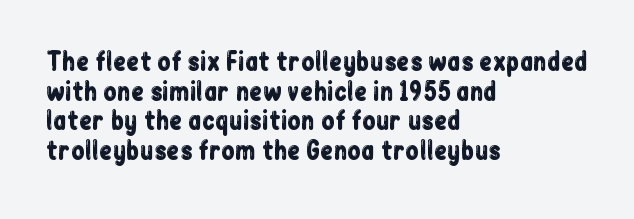
Q: Is the text italic (slanted)? A: No, it is upright.
Q: Is the text underlined? A: No.
Q: How is the paragraph aligned? A: Left-aligned.
Q: Is the spacing between letters normal or unusually wide? A: Normal.
